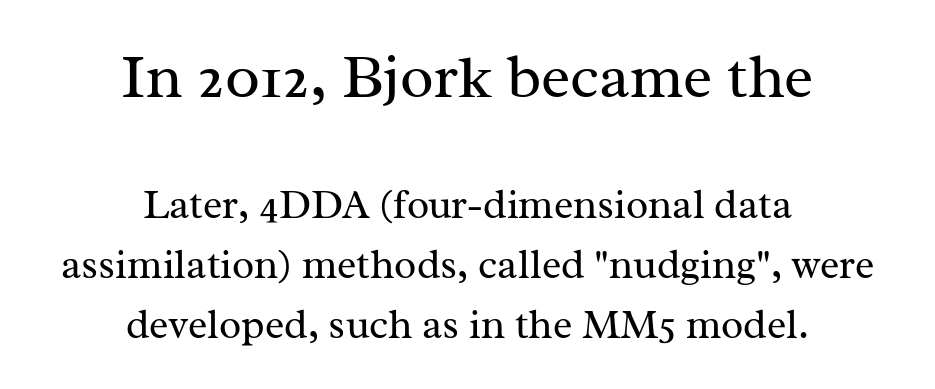
Characters follow at the spacing the type designer built in. Do the characters align in a grid? No, the font is proportional. This rendering employs a face with finishing strokes, i.e., a serif. Typeset on center — no edge is straight. The type sits square on the baseline with zero lean.
